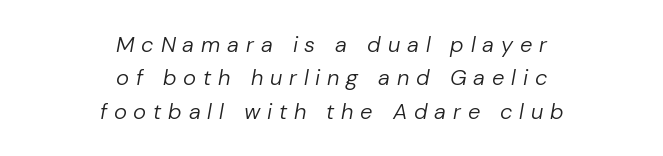
The image shows 22 px text type, italic (leaning right); set centered, normal line spacing (1.52x), unusually wide letter spacing (+0.31 em), not underlined.
